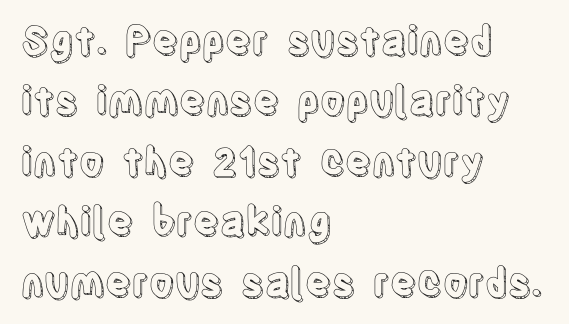
Q: Is the text italic (slanted)? A: No, it is upright.
Q: Is the text underlined? A: No.
Q: How is the paragraph aligned? A: Left-aligned.
Q: Is the spacing between letters normal or unusually wide? A: Normal.
Q: Is the spacing between lines tight, normal or loose? A: Normal.
Q: Width (condensed, normal, or wide)? A: Condensed.
Q: x-height? A: Large.
Q: Monospaced? A: No.
